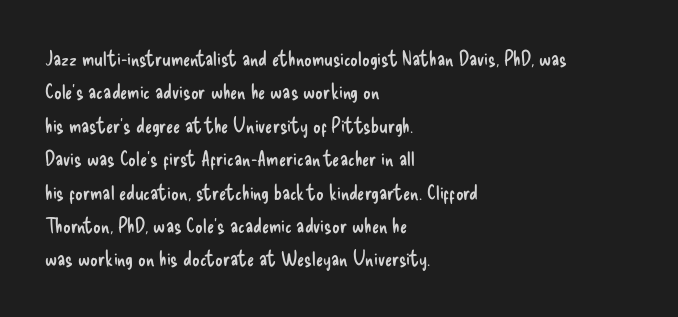
Q: Is the text bold? A: No.
Q: Is the text italic (slanted)? A: No, it is upright.
Q: Is the text underlined? A: No.
Q: How is the paragraph aligned? A: Left-aligned.
Q: Is the spacing between letters normal or unusually wide? A: Normal.
Q: Is the spacing between lines tight, normal or loose? A: Normal.
